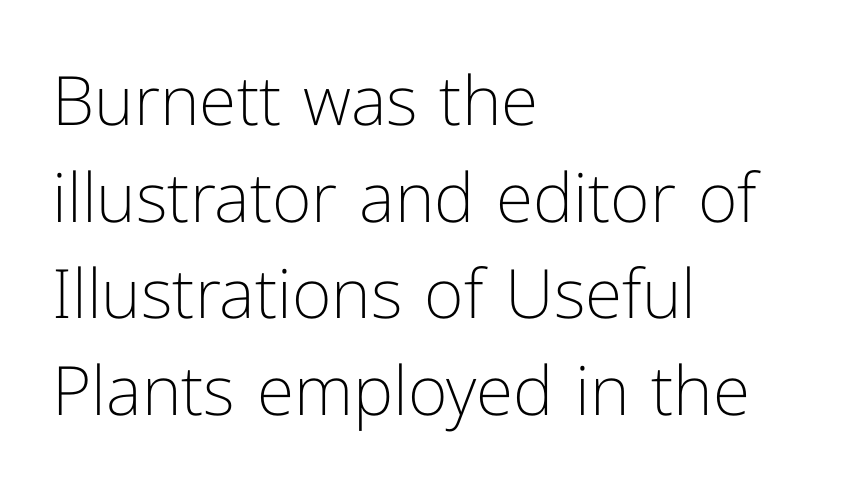
{"serif": "no", "italic": "no", "bold": "no", "weight": "light", "width": "normal", "stroke_contrast": "low", "x_height": "medium", "monospaced": "no", "underline": "no", "align": "left", "line_spacing": "normal", "line_spacing_ratio": 1.42, "letter_spacing": "normal", "letter_spacing_em": 0.0, "glyph_px": 68}
